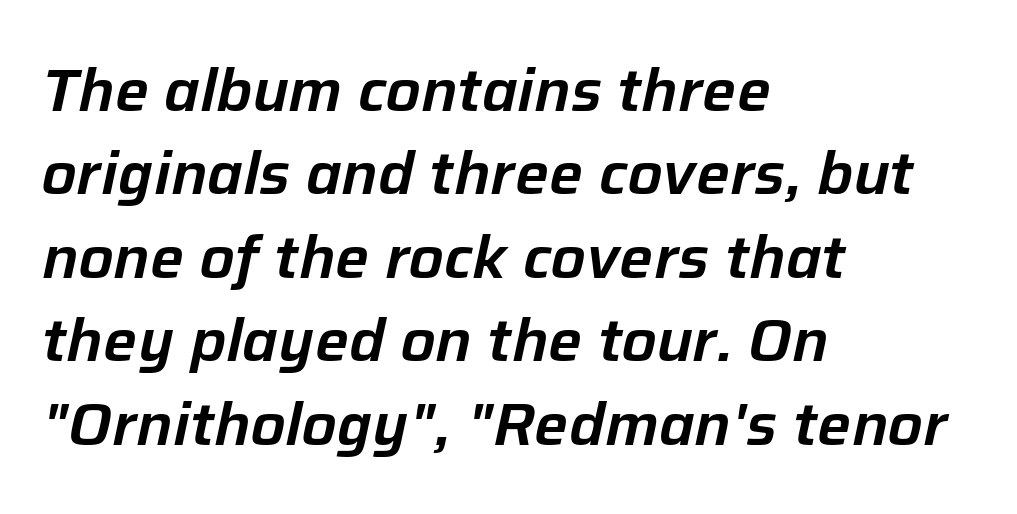
Q: Is the text italic (slanted)? A: Yes, it leans right by about 12 degrees.
Q: Is the text underlined? A: No.
Q: How is the paragraph aligned? A: Left-aligned.
Q: Is the spacing between letters normal or unusually wide? A: Normal.
Q: Is the spacing between lines tight, normal or loose? A: Normal.
Q: Width (condensed, normal, or wide)? A: Normal.
Q: Stroke contrast? A: Low.
Q: x-height? A: Medium.
Q: Monospaced? A: No.
